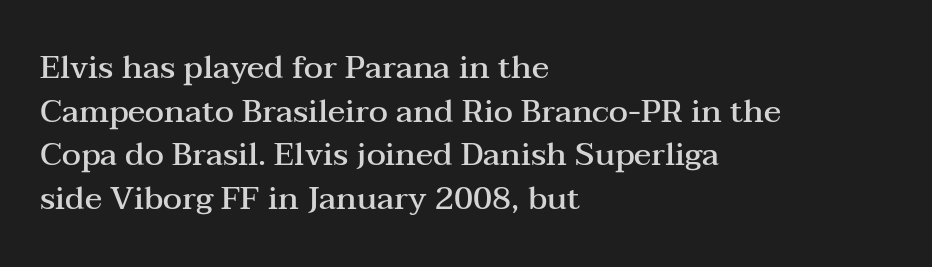
The paragraph shown leans on its left margin. The gap between lines stays unmarked. Slightly chunky letters — semibold, I'd say, not full bold. Check where the strokes stop: tiny serifs finish them off. Baseline-to-baseline distance is the conventional proportion of letter height. The letters advance in unequal steps, a hallmark of proportional type.
